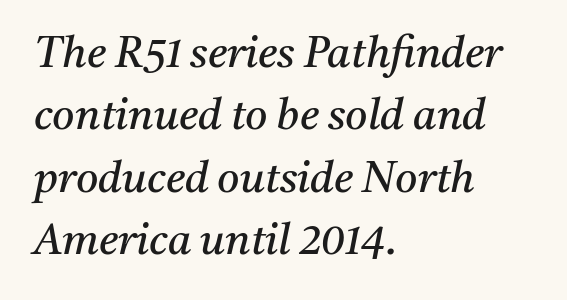
Q: Is the text bold? A: No.
Q: Is the text italic (slanted)? A: Yes, it leans right by about 11 degrees.
Q: Is the typeface a serif or a sans-serif typeface? A: Serif.
Q: Is the text underlined? A: No.
Q: How is the paragraph aligned? A: Left-aligned.
Q: Is the spacing between letters normal or unusually wide? A: Normal.
Q: Is the spacing between lines tight, normal or loose? A: Normal.
Q: Width (condensed, normal, or wide)? A: Normal.
Q: Stroke contrast? A: Medium.
Q: x-height? A: Medium.
Q: Monospaced? A: No.
